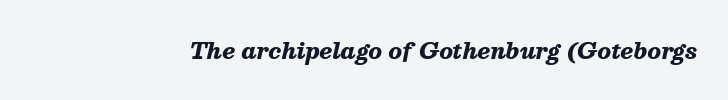
The image shows 22 px bold type, italic (leaning right); set normal letter spacing, not underlined.
